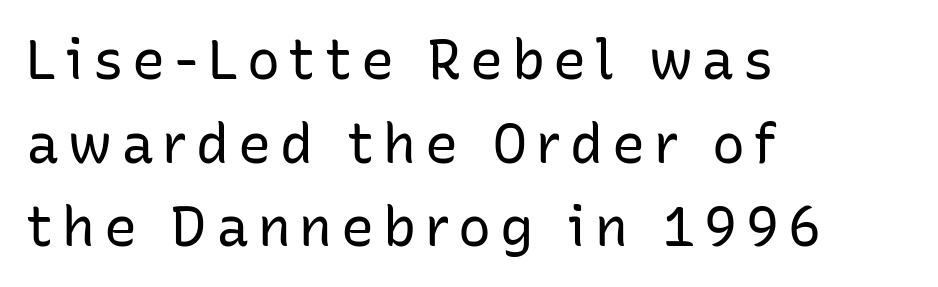
{"serif": "no", "italic": "no", "bold": "no", "weight": "regular", "width": "normal", "stroke_contrast": "low", "x_height": "medium", "monospaced": "no", "underline": "no", "align": "left", "line_spacing": "normal", "line_spacing_ratio": 1.52, "glyph_px": 55}
